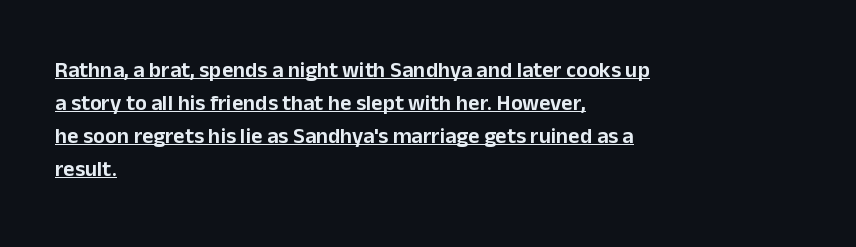
Q: Is the text italic (slanted)? A: No, it is upright.
Q: Is the text underlined? A: Yes.
Q: How is the paragraph aligned? A: Left-aligned.
Q: Is the spacing between letters normal or unusually wide? A: Normal.
Q: Is the spacing between lines tight, normal or loose? A: Normal.
